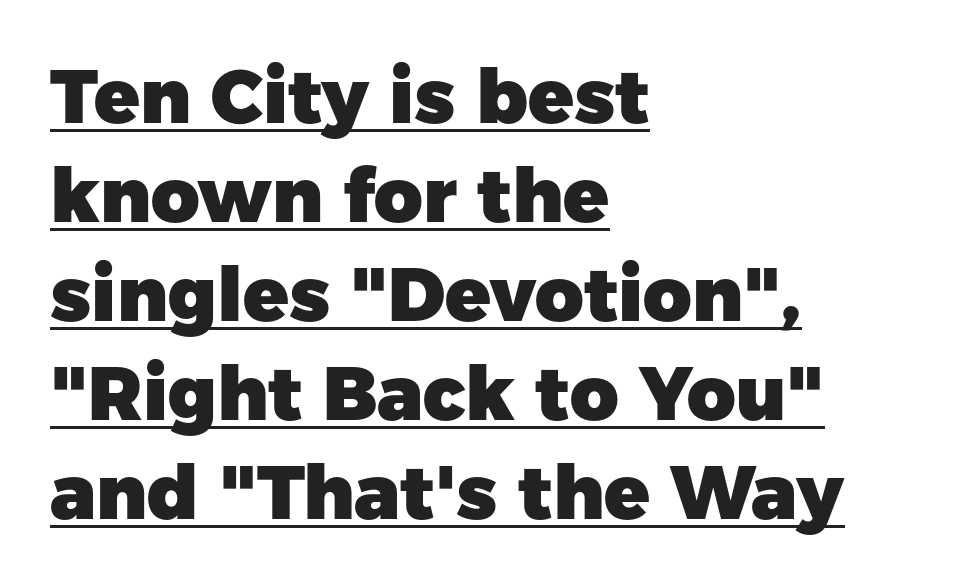
The face used here is rendered with its standard letterfit. Here the designer chose a conventional face with non-uniform glyph widths. The passage is arranged the way most books set body copy — flush left. Is this a sans? Yes — the strokes have no serifs.
